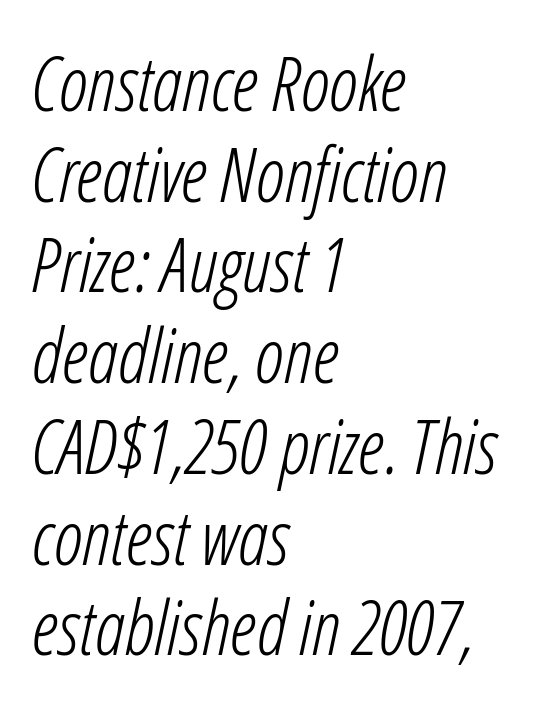
Beneath every word, the page is bare. Varying glyph widths throughout — classic text-font behaviour. Compared with typical body copy, the letter spacing here is the same. Style check: oblique. The paragraph shown leans on its left margin. Weight class: somewhere from thin through regular.
